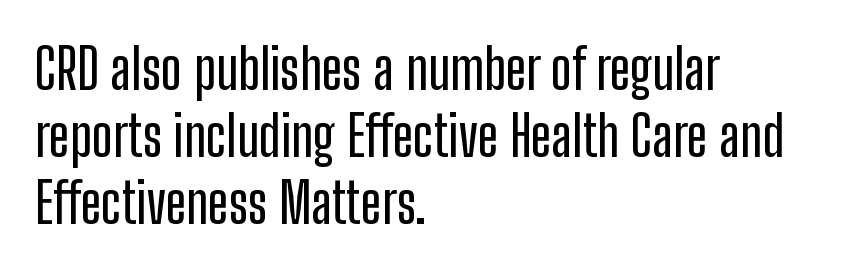
The image shows 55 px condensed sans-serif type, upright; set left-aligned, line spacing 1.22x, normal letter spacing, not underlined; low stroke contrast and a medium x-height.
